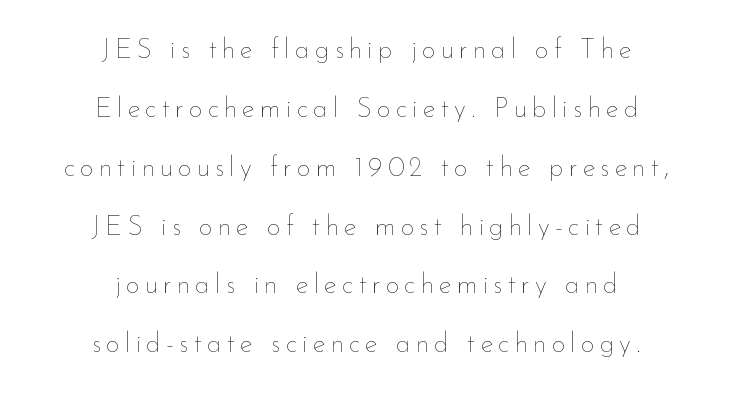
Q: Is the text bold? A: No.
Q: Is the text italic (slanted)? A: No, it is upright.
Q: Is the text underlined? A: No.
Q: How is the paragraph aligned? A: Centered.
Q: Is the spacing between lines tight, normal or loose? A: Loose.
